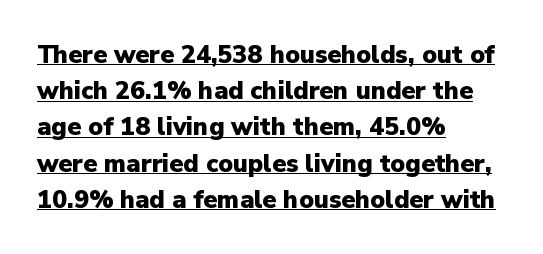
The face used here has the dense, thick strokes of a bold. One glance says typical: line gaps are just what's usual. In terms of posture, this sample is upright. In CSS terms this would be text-align: left.
